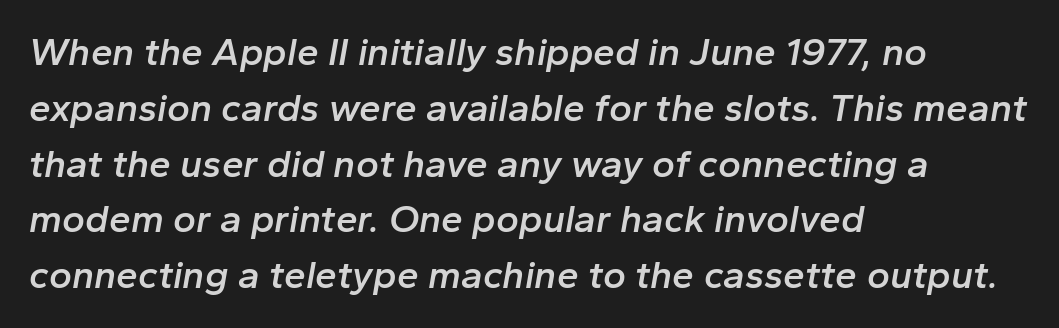
Q: Is the text bold? A: Semi-bold.
Q: Is the text italic (slanted)? A: Yes, it leans right by about 10 degrees.
Q: Is the text underlined? A: No.
Q: How is the paragraph aligned? A: Left-aligned.
Q: Is the spacing between letters normal or unusually wide? A: Normal.
Q: Is the spacing between lines tight, normal or loose? A: Normal.
Q: Width (condensed, normal, or wide)? A: Normal.
Q: Stroke contrast? A: Low.
Q: x-height? A: Medium.
Q: Monospaced? A: No.
